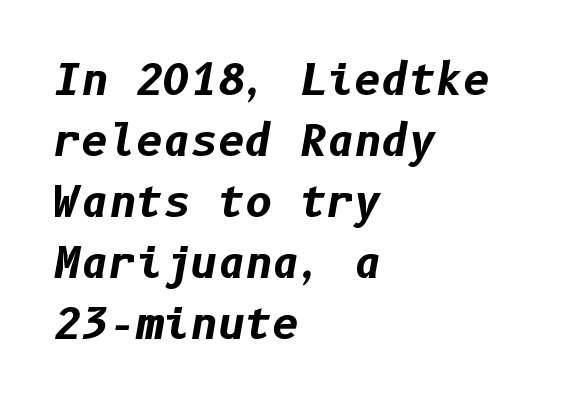
In terms of posture, this sample is oblique. Observe the ordinary spacing: letters are neighbours, not strangers. Anything drawn beneath the words? Only blank space. Is the type bold? Yes — the strokes are clearly thick and heavy.
